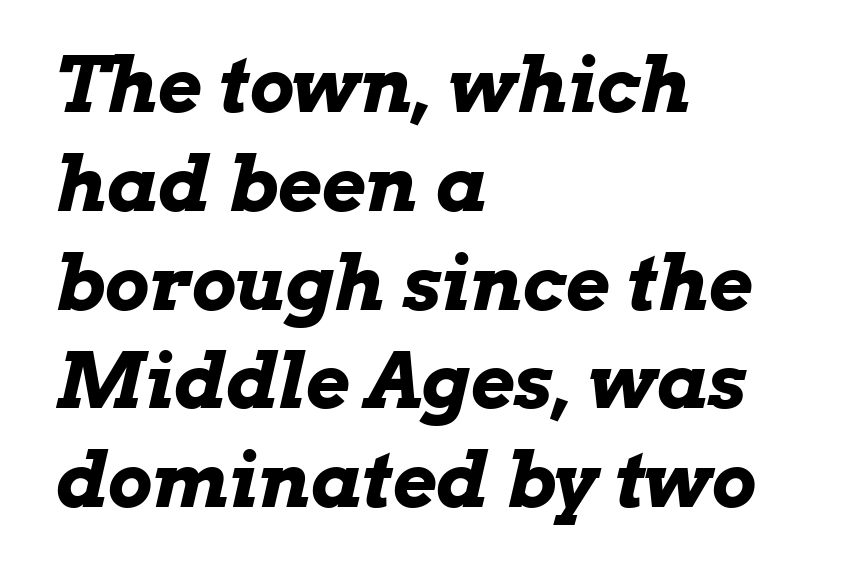
The image shows 76 px bold, wide type, italic (leaning right); set left-aligned, normal line spacing (1.3x), normal letter spacing, not underlined; low stroke contrast and a medium x-height.
